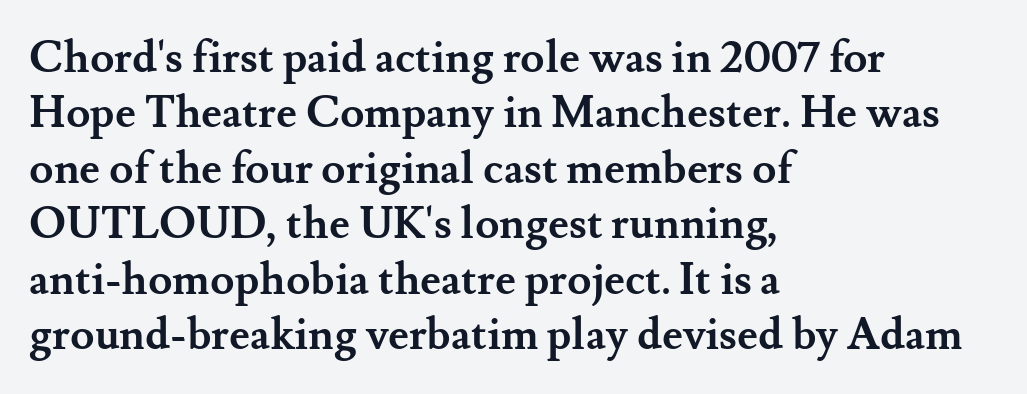
Posture: straight, roman, zero tilt. No extra tracking has been applied to these lines. The baseline area is clear. Where is the straight margin? On the left. What weight is shown? A full bold with thick strokes.
